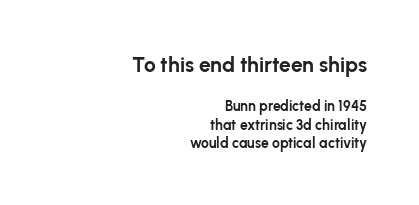
Q: Is the text bold? A: Yes.
Q: Is the text italic (slanted)? A: No, it is upright.
Q: Is the text underlined? A: No.
Q: How is the paragraph aligned? A: Right-aligned.
Q: Is the spacing between letters normal or unusually wide? A: Normal.
Q: Is the spacing between lines tight, normal or loose? A: Normal.
Q: Which block of text is set in a larger size, the first (top) or the second (bottom)? A: The first (top) one.
